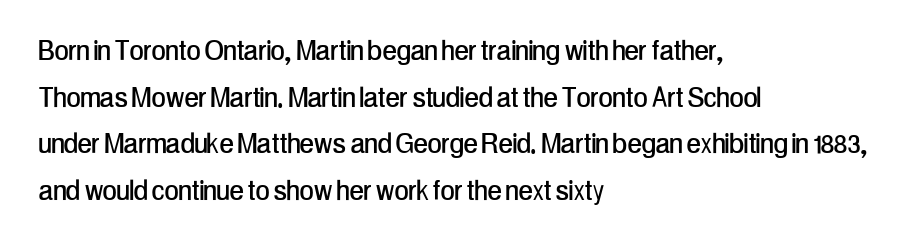
Beneath every word, the page is bare. Proportional: the letters do not fall into vertical columns. Compared with a centered layout, this one pins lines to the left instead. Is this a sans? Yes — the strokes have no serifs.
